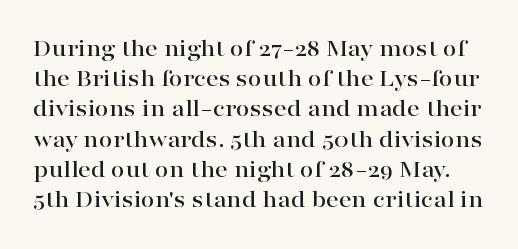
The image shows 25 px text type, upright; set line spacing 1.21x, normal letter spacing, not underlined.
